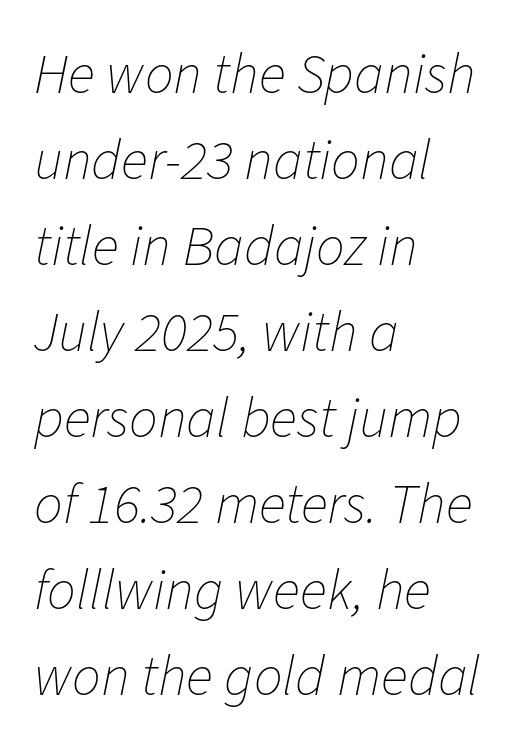
{"italic": "yes", "lean": "right", "slant_degrees": 11, "bold": "no", "weight": "thin", "width": "normal", "stroke_contrast": "low", "x_height": "medium", "monospaced": "no", "underline": "no", "align": "left", "line_spacing": "normal", "line_spacing_ratio": 1.51, "letter_spacing": "normal", "letter_spacing_em": 0.0, "glyph_px": 57}
